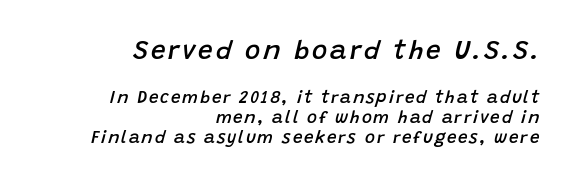
The glyphs look as if they've been sheared to an angle. Summary of weight: moderately heavy, a semibold. Note: larger setting up top, smaller setting below. Plain, unruled lines of type. This rendering uses right alignment, leaving the left contour irregular.
